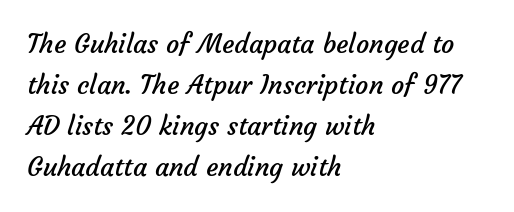
The image shows 26 px text type; set left-aligned, normal line spacing (1.58x), normal letter spacing, not underlined.
